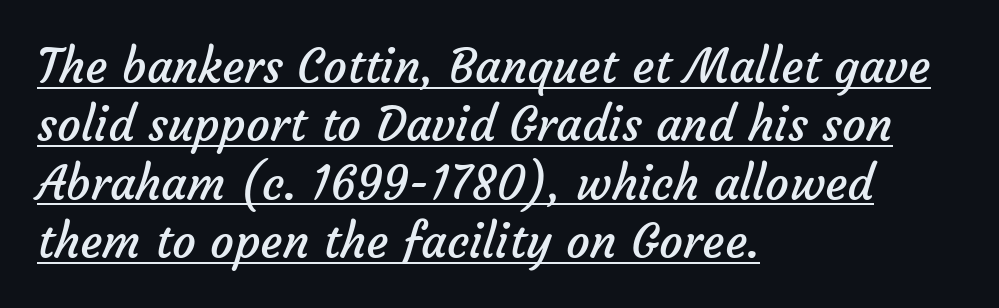
The gaps between neighbouring characters are ordinary and unremarkable. Are there feet on the stems? There aren't — it's a sans. Spacing verdict: proportional, widths tailored to each character. The typesetter chose a ragged-right arrangement here.
